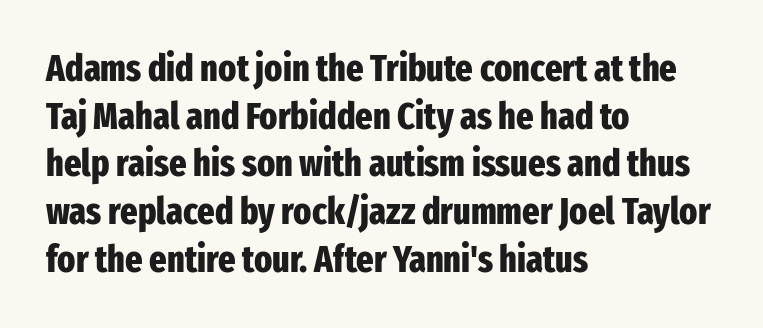
The zone under the glyphs is completely vacant. Is this a sans? Yes — the strokes have no serifs. Character widths vary here, with narrow letters taking less room than wide ones. This is roman type, the default non-slanted kind. Leading: standard.
